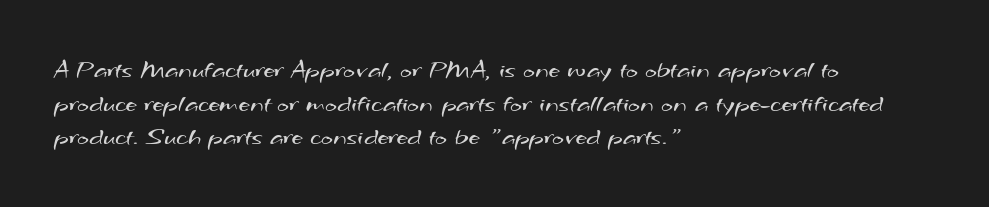
Q: Is the text bold? A: No.
Q: Is the text underlined? A: No.
Q: How is the paragraph aligned? A: Left-aligned.
Q: Is the spacing between letters normal or unusually wide? A: Normal.
Q: Is the spacing between lines tight, normal or loose? A: Normal.
